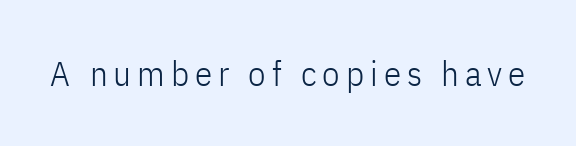
Q: Is the text bold? A: No.
Q: Is the text italic (slanted)? A: No, it is upright.
Q: Is the typeface a serif or a sans-serif typeface? A: Sans-serif.
Q: Is the text underlined? A: No.
Q: Width (condensed, normal, or wide)? A: Condensed.
Q: Stroke contrast? A: Low.
Q: x-height? A: Medium.
Q: Monospaced? A: No.
